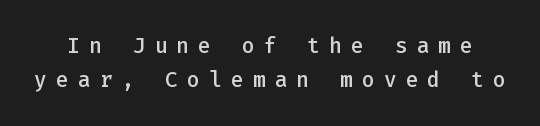
The image shows 21 px text type, upright; set normal line spacing (1.6x), unusually wide letter spacing (+0.44 em), not underlined.
